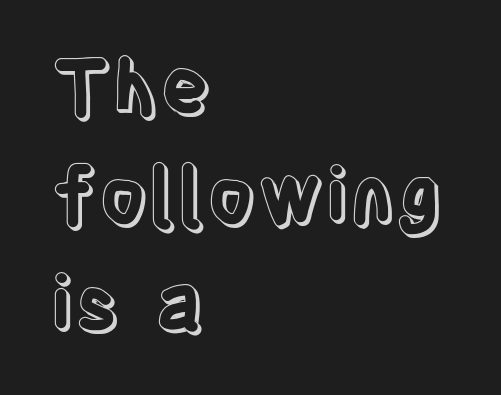
{"italic": "no", "width": "condensed", "x_height": "large", "monospaced": "no", "underline": "no", "align": "left", "line_spacing": "normal", "line_spacing_ratio": 1.42, "letter_spacing": "normal", "letter_spacing_em": 0.0, "glyph_px": 76}
